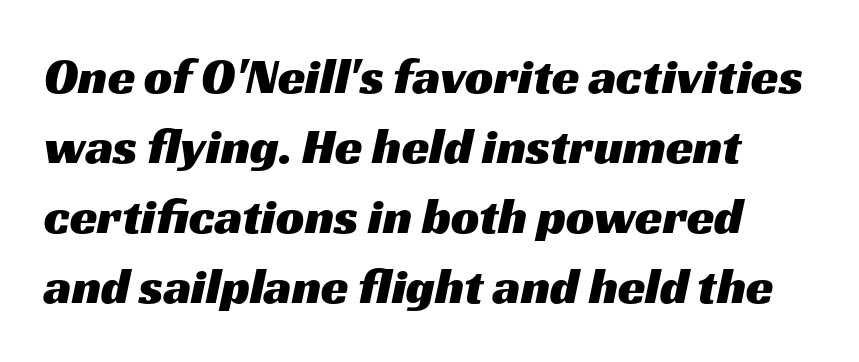
Each letter keeps its own natural width here, so spacing adapts to shape. Words float on clear page, feet unadorned. Inter-character spacing is left at the font's built-in metrics. A sans-serif font was chosen for this passage. Students, observe: this is what conventionally led text looks like.
